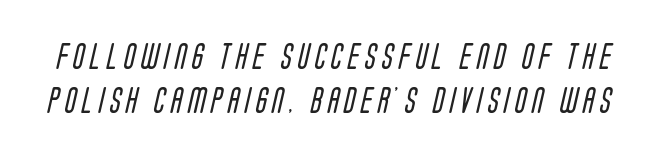
Q: Is the text bold? A: No.
Q: Is the text underlined? A: No.
Q: Is the spacing between letters normal or unusually wide? A: Unusually wide.
Q: Is the spacing between lines tight, normal or loose? A: Normal.
